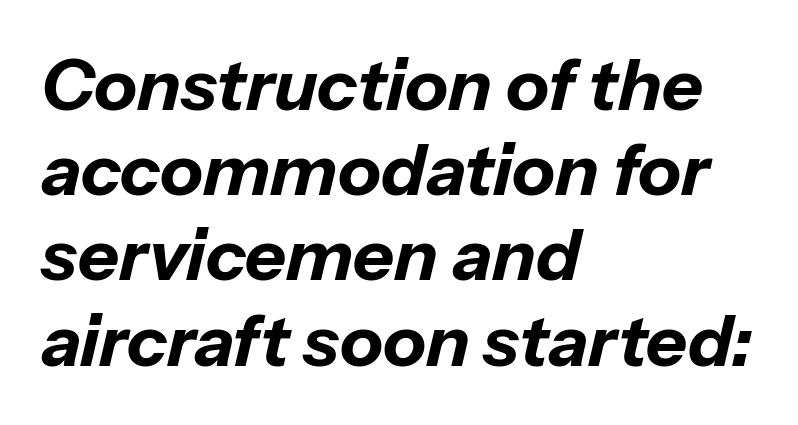
{"italic": "yes", "lean": "right", "slant_degrees": 13, "bold": "yes", "weight": "bold", "width": "normal", "stroke_contrast": "low", "x_height": "medium", "monospaced": "no", "underline": "no", "align": "left", "line_spacing_ratio": 1.2, "letter_spacing": "normal", "letter_spacing_em": 0.0, "glyph_px": 71}
